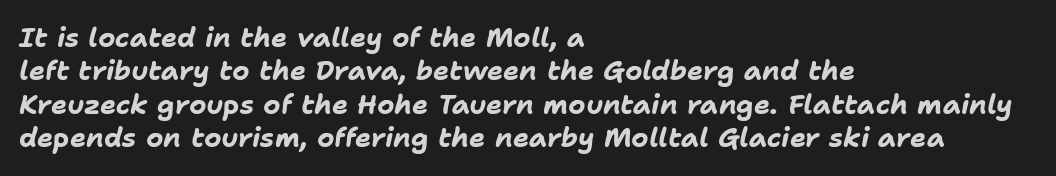
Q: Is the text bold? A: Yes.
Q: Is the text italic (slanted)? A: Yes, it leans right by about 11 degrees.
Q: Is the text underlined? A: No.
Q: How is the paragraph aligned? A: Left-aligned.
Q: Is the spacing between letters normal or unusually wide? A: Normal.
